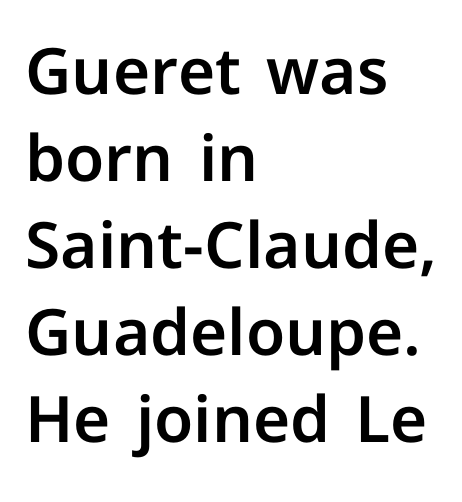
This rendering features lettering with no underline. Leading: standard. Classification — sans serif. The specimen reads as upright at a glance.
